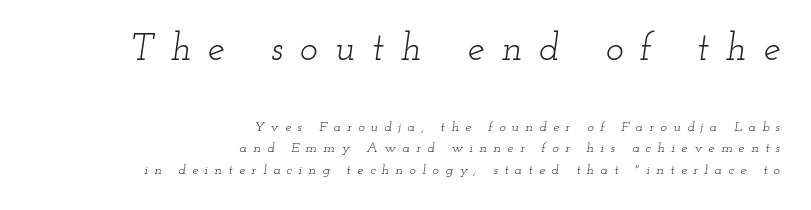
Q: Is the text bold? A: No.
Q: Is the text italic (slanted)? A: Yes, it leans right by about 12 degrees.
Q: Is the typeface a serif or a sans-serif typeface? A: Serif.
Q: Is the text underlined? A: No.
Q: How is the paragraph aligned? A: Right-aligned.
Q: Is the spacing between letters normal or unusually wide? A: Unusually wide.
Q: Is the spacing between lines tight, normal or loose? A: Normal.
Q: Which block of text is set in a larger size, the first (top) or the second (bottom)? A: The first (top) one.
Q: Width (condensed, normal, or wide)? A: Wide.
Q: Stroke contrast? A: Low.
Q: x-height? A: Small.
Q: Monospaced? A: No.
